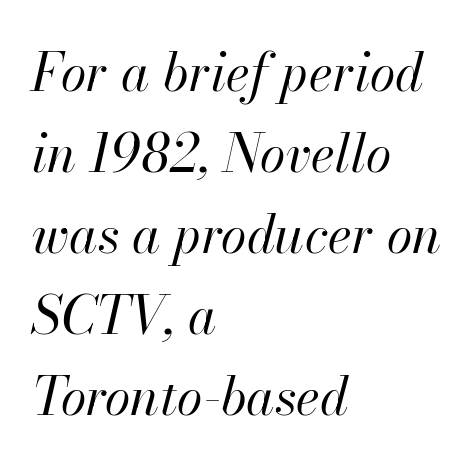
Q: Is the text bold? A: No.
Q: Is the text italic (slanted)? A: Yes, it leans right by about 13 degrees.
Q: Is the text underlined? A: No.
Q: How is the paragraph aligned? A: Left-aligned.
Q: Is the spacing between letters normal or unusually wide? A: Normal.
Q: Is the spacing between lines tight, normal or loose? A: Normal.
Q: Width (condensed, normal, or wide)? A: Normal.
Q: Stroke contrast? A: High.
Q: x-height? A: Small.
Q: Monospaced? A: No.
